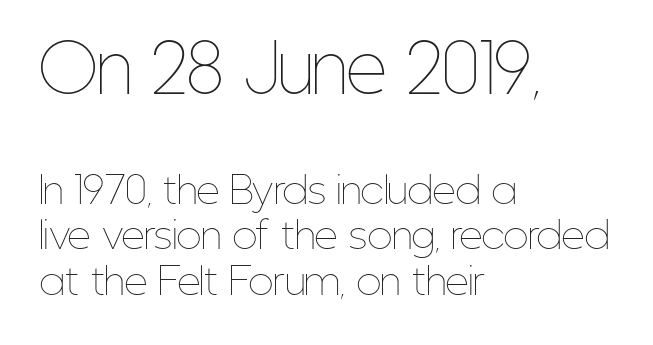
Q: Is the text bold? A: No.
Q: Is the text italic (slanted)? A: No, it is upright.
Q: Is the text underlined? A: No.
Q: How is the paragraph aligned? A: Left-aligned.
Q: Is the spacing between letters normal or unusually wide? A: Normal.
Q: Which block of text is set in a larger size, the first (top) or the second (bottom)? A: The first (top) one.
Q: Width (condensed, normal, or wide)? A: Condensed.
Q: Stroke contrast? A: Low.
Q: x-height? A: Medium.
Q: Monospaced? A: No.
